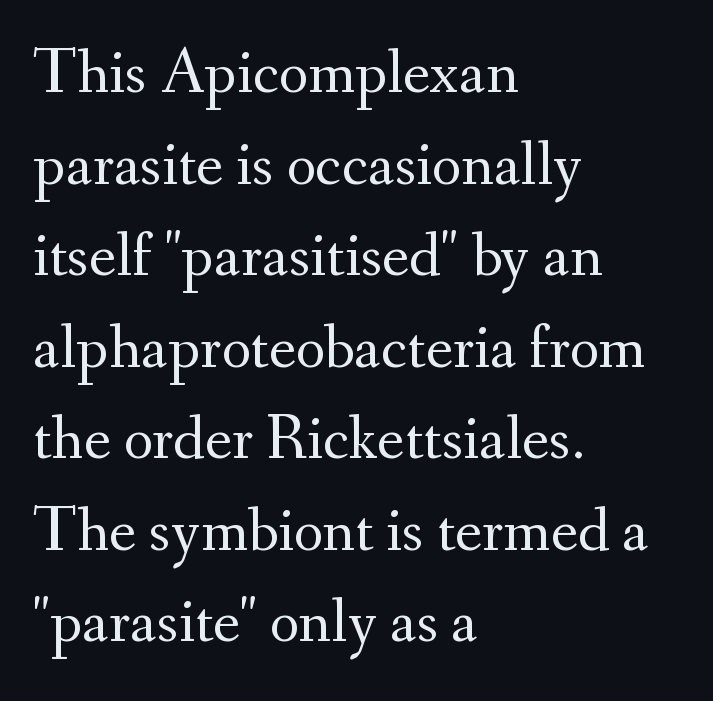
A typesetter would call this zero additional tracking. The typesetting does not lean heavy: it is not bold. The text was rendered using a seriffed face with decorative stroke endings. A typesetter would call this leading conventional body-copy spacing. If you drew a line through each stem, it would be perfectly vertical. Every row of glyphs begins at an identical x-position on the left.
